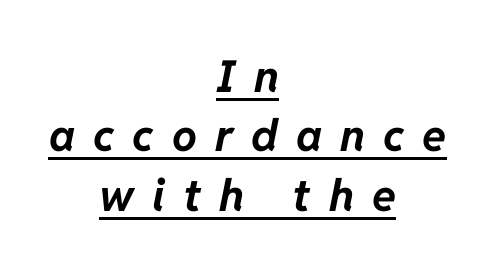
The image shows 44 px bold type, italic (leaning right); set centered, normal line spacing (1.35x), unusually wide letter spacing (+0.41 em), underlined; low stroke contrast and a medium x-height.
